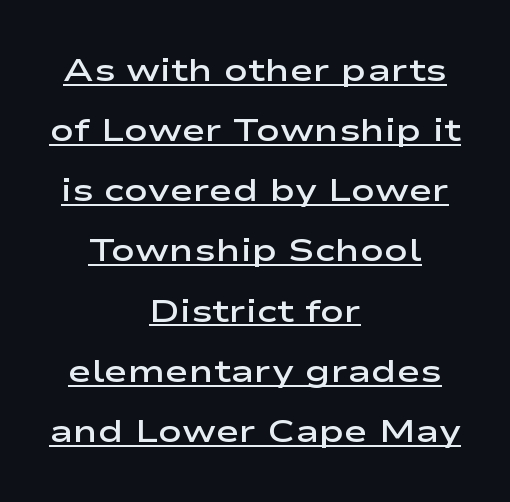
{"serif": "no", "italic": "no", "bold": "semi", "weight": "semibold", "width": "wide", "stroke_contrast": "low", "x_height": "medium", "monospaced": "no", "underline": "yes", "align": "center", "line_spacing_ratio": 1.88, "letter_spacing": "normal", "letter_spacing_em": 0.0, "glyph_px": 32}
